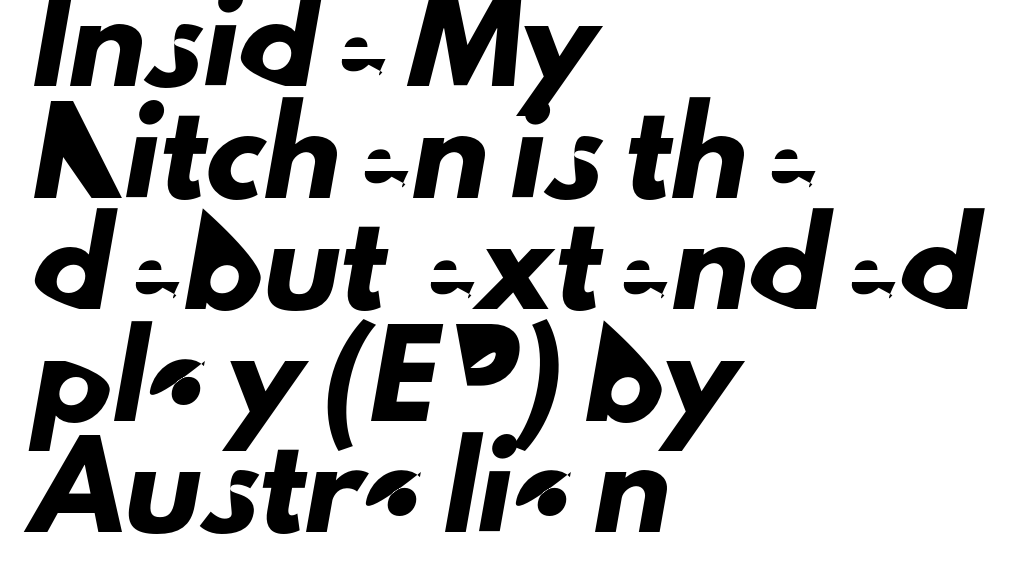
Q: Is the typeface a serif or a sans-serif typeface? A: Sans-serif.
Q: Is the text underlined? A: No.
Q: How is the paragraph aligned? A: Left-aligned.
Q: Is the spacing between letters normal or unusually wide? A: Normal.
Q: Is the spacing between lines tight, normal or loose? A: Normal.
Q: Width (condensed, normal, or wide)? A: Normal.
Q: Stroke contrast? A: Low.
Q: x-height? A: Small.
Q: Monospaced? A: No.
